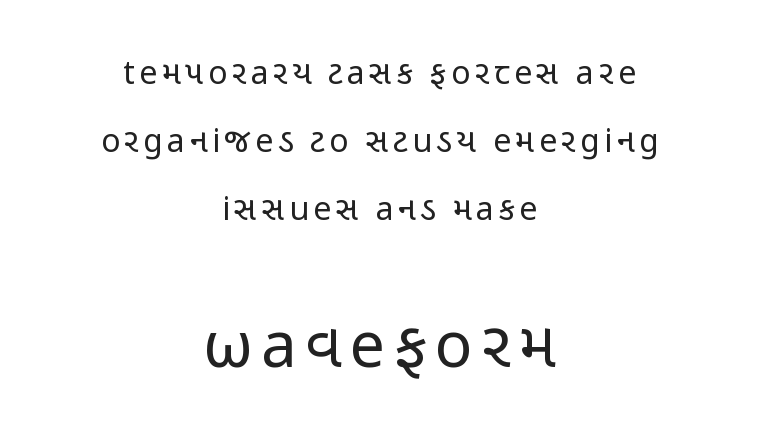
Q: Is the text bold? A: No.
Q: Is the text italic (slanted)? A: No, it is upright.
Q: Is the typeface a serif or a sans-serif typeface? A: Sans-serif.
Q: Is the text underlined? A: No.
Q: How is the paragraph aligned? A: Centered.
Q: Is the spacing between lines tight, normal or loose? A: Loose.
Q: Which block of text is set in a larger size, the first (top) or the second (bottom)? A: The second (bottom) one.
Q: Width (condensed, normal, or wide)? A: Condensed.
Q: Stroke contrast? A: Low.
Q: x-height? A: Medium.
Q: Monospaced? A: No.
